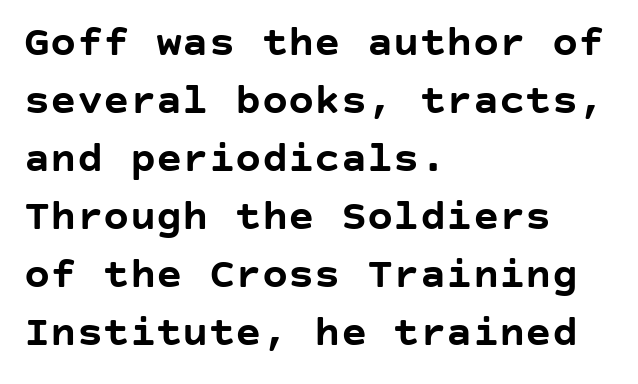
Q: Is the text bold? A: Yes.
Q: Is the text italic (slanted)? A: No, it is upright.
Q: Is the typeface a serif or a sans-serif typeface? A: Sans-serif.
Q: Is the text underlined? A: No.
Q: How is the paragraph aligned? A: Left-aligned.
Q: Is the spacing between letters normal or unusually wide? A: Normal.
Q: Is the spacing between lines tight, normal or loose? A: Normal.
Q: Width (condensed, normal, or wide)? A: Normal.
Q: Stroke contrast? A: Low.
Q: x-height? A: Large.
